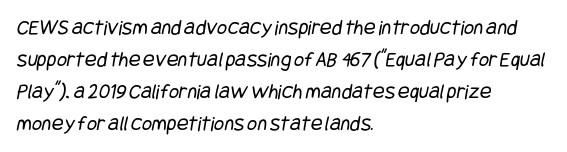
{"bold": "no", "underline": "no", "align": "left", "line_spacing": "normal", "line_spacing_ratio": 1.46, "letter_spacing": "normal", "letter_spacing_em": 0.0, "glyph_px": 22}
